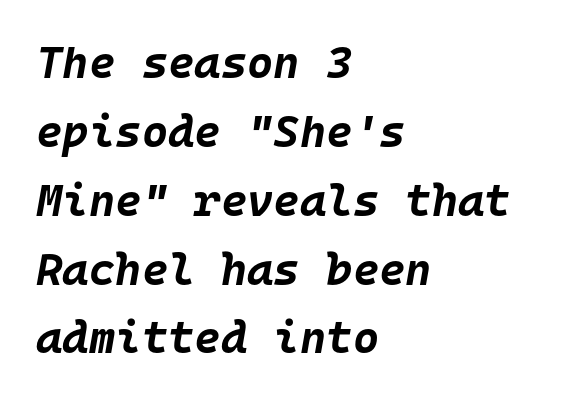
Q: Is the text bold? A: Yes.
Q: Is the text italic (slanted)? A: Yes, it leans right by about 10 degrees.
Q: Is the text underlined? A: No.
Q: How is the paragraph aligned? A: Left-aligned.
Q: Is the spacing between letters normal or unusually wide? A: Normal.
Q: Is the spacing between lines tight, normal or loose? A: Normal.
Q: Width (condensed, normal, or wide)? A: Normal.
Q: Stroke contrast? A: Low.
Q: x-height? A: Large.
Q: Monospaced? A: Yes.
